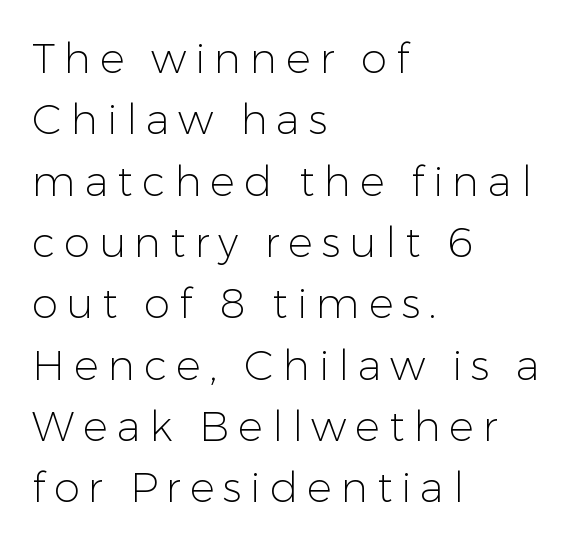
Q: Is the text bold? A: No.
Q: Is the text italic (slanted)? A: No, it is upright.
Q: Is the typeface a serif or a sans-serif typeface? A: Sans-serif.
Q: Is the text underlined? A: No.
Q: How is the paragraph aligned? A: Left-aligned.
Q: Is the spacing between letters normal or unusually wide? A: Unusually wide.
Q: Is the spacing between lines tight, normal or loose? A: Normal.
Q: Width (condensed, normal, or wide)? A: Normal.
Q: Stroke contrast? A: Low.
Q: x-height? A: Medium.
Q: Monospaced? A: No.
